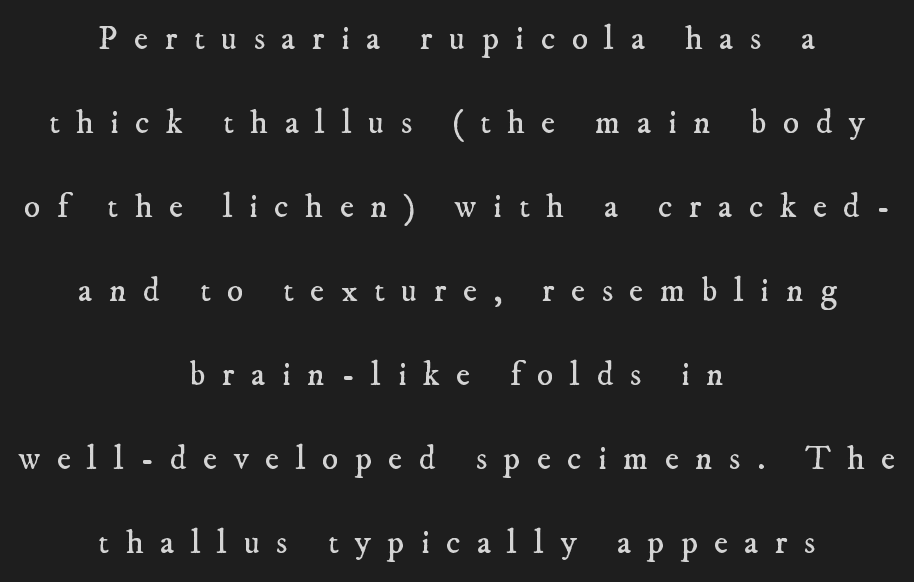
Q: Is the text bold? A: No.
Q: Is the typeface a serif or a sans-serif typeface? A: Serif.
Q: Is the text underlined? A: No.
Q: How is the paragraph aligned? A: Centered.
Q: Is the spacing between letters normal or unusually wide? A: Unusually wide.
Q: Is the spacing between lines tight, normal or loose? A: Loose.
Q: Width (condensed, normal, or wide)? A: Normal.
Q: Stroke contrast? A: Low.
Q: x-height? A: Small.
Q: Monospaced? A: No.
